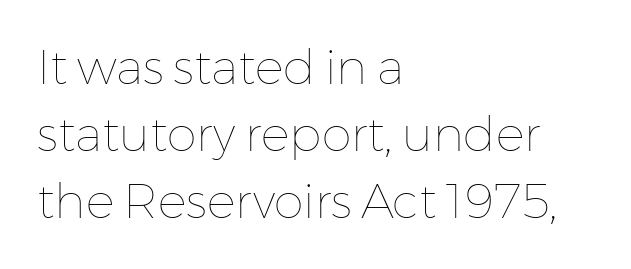
The image shows 48 px thin type, upright; set left-aligned, normal line spacing (1.4x), normal letter spacing, not underlined; low stroke contrast and a medium x-height.
